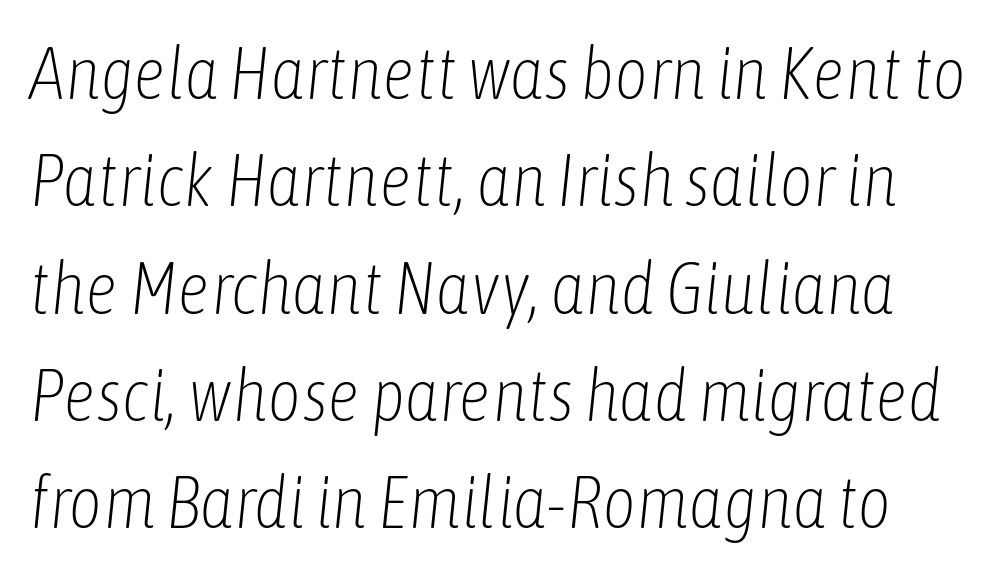
{"italic": "yes", "lean": "right", "slant_degrees": 6, "bold": "no", "weight": "light", "width": "condensed", "stroke_contrast": "low", "x_height": "medium", "monospaced": "no", "underline": "no", "line_spacing": "normal", "line_spacing_ratio": 1.47, "letter_spacing": "normal", "letter_spacing_em": 0.0, "glyph_px": 73}
